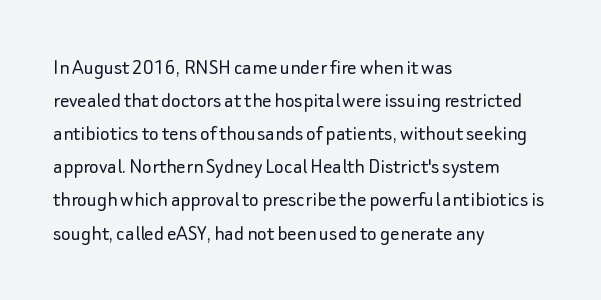
{"italic": "no", "bold": "no", "underline": "no", "align": "left", "line_spacing": "normal", "line_spacing_ratio": 1.44, "letter_spacing": "normal", "letter_spacing_em": 0.0, "glyph_px": 23}
